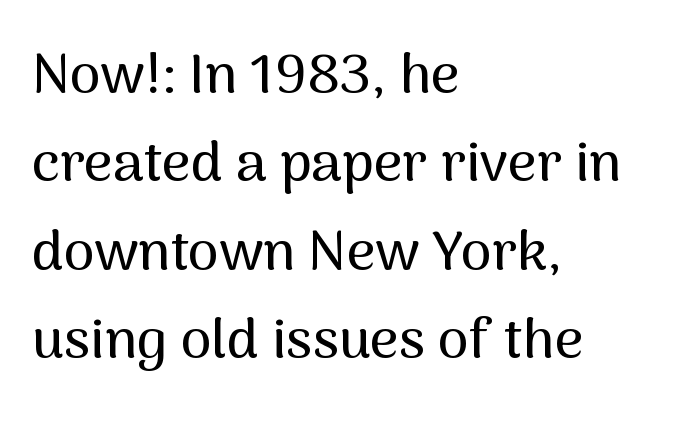
Q: Is the text italic (slanted)? A: No, it is upright.
Q: Is the typeface a serif or a sans-serif typeface? A: Sans-serif.
Q: Is the text underlined? A: No.
Q: How is the paragraph aligned? A: Left-aligned.
Q: Is the spacing between letters normal or unusually wide? A: Normal.
Q: Is the spacing between lines tight, normal or loose? A: Normal.
Q: Width (condensed, normal, or wide)? A: Normal.
Q: Stroke contrast? A: Medium.
Q: x-height? A: Medium.
Q: Monospaced? A: No.
